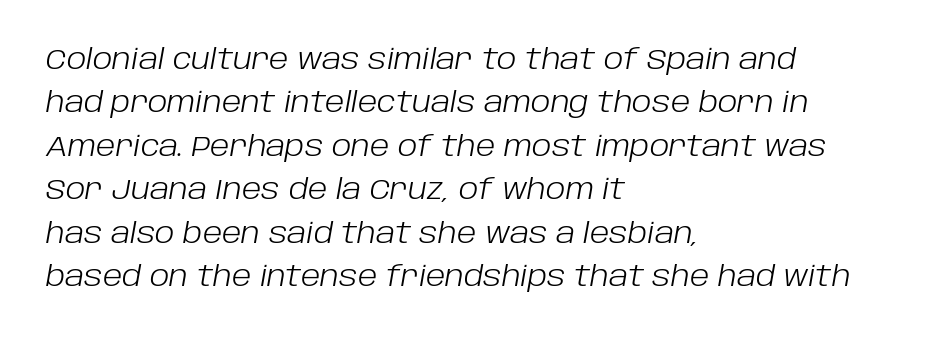
{"italic": "yes", "lean": "right", "slant_degrees": 10, "bold": "no", "weight": "light", "width": "normal", "stroke_contrast": "low", "x_height": "large", "monospaced": "no", "underline": "no", "align": "left", "line_spacing": "normal", "line_spacing_ratio": 1.55, "letter_spacing": "normal", "letter_spacing_em": 0.0, "glyph_px": 28}
